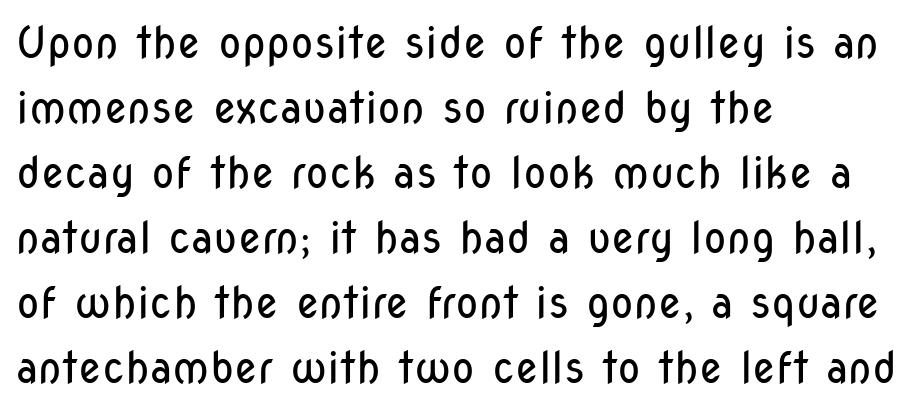
{"serif": "no", "italic": "no", "bold": "no", "weight": "regular", "width": "condensed", "stroke_contrast": "low", "x_height": "medium", "monospaced": "no", "underline": "no", "align": "left", "line_spacing": "normal", "line_spacing_ratio": 1.51, "letter_spacing": "normal", "letter_spacing_em": 0.0, "glyph_px": 43}
